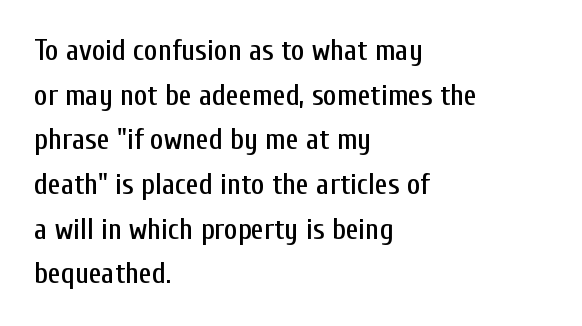
{"serif": "no", "italic": "no", "width": "condensed", "stroke_contrast": "low", "x_height": "medium", "monospaced": "no", "underline": "no", "align": "left", "line_spacing": "normal", "line_spacing_ratio": 1.54, "letter_spacing": "normal", "letter_spacing_em": 0.0, "glyph_px": 29}
